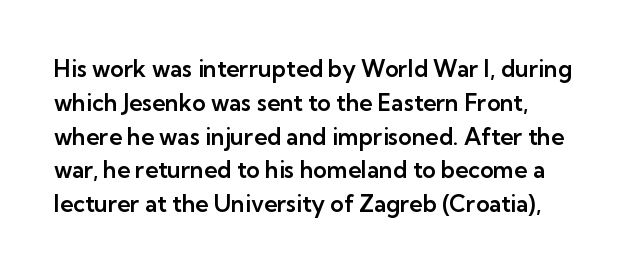
Q: Is the text italic (slanted)? A: No, it is upright.
Q: Is the text underlined? A: No.
Q: Is the spacing between letters normal or unusually wide? A: Normal.
Q: Is the spacing between lines tight, normal or loose? A: Normal.
